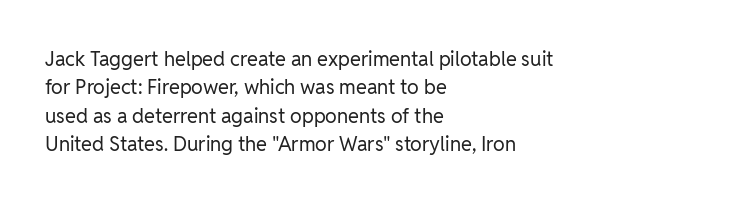
Glyph-to-glyph distance matches everyday printed text. One glance says typical: line gaps are just what's usual. A bare baseline throughout the passage. Does the lettering tilt? It doesn't — this is upright.
